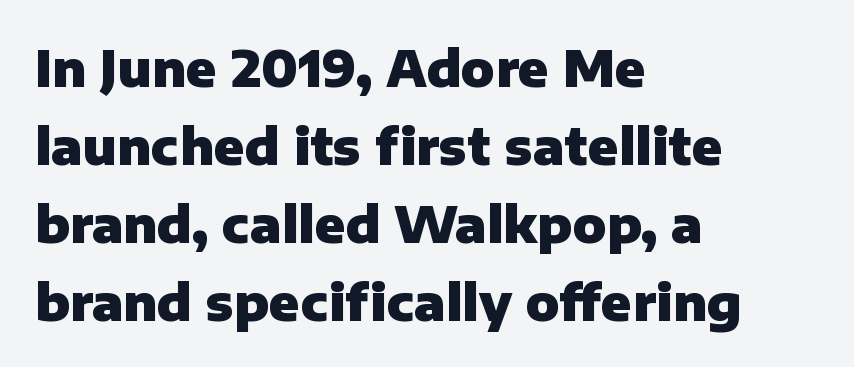
The image shows 50 px heavy sans-serif type, upright; set left-aligned, normal line spacing (1.56x), normal letter spacing, not underlined; low stroke contrast and a medium x-height.
